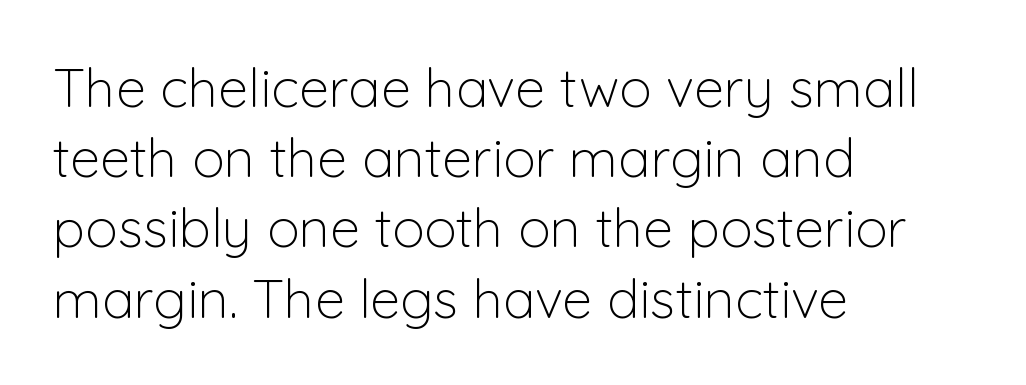
Q: Is the text bold? A: No.
Q: Is the text italic (slanted)? A: No, it is upright.
Q: Is the typeface a serif or a sans-serif typeface? A: Sans-serif.
Q: Is the text underlined? A: No.
Q: How is the paragraph aligned? A: Left-aligned.
Q: Is the spacing between letters normal or unusually wide? A: Normal.
Q: Is the spacing between lines tight, normal or loose? A: Normal.
Q: Width (condensed, normal, or wide)? A: Normal.
Q: Stroke contrast? A: Low.
Q: x-height? A: Medium.
Q: Monospaced? A: No.
